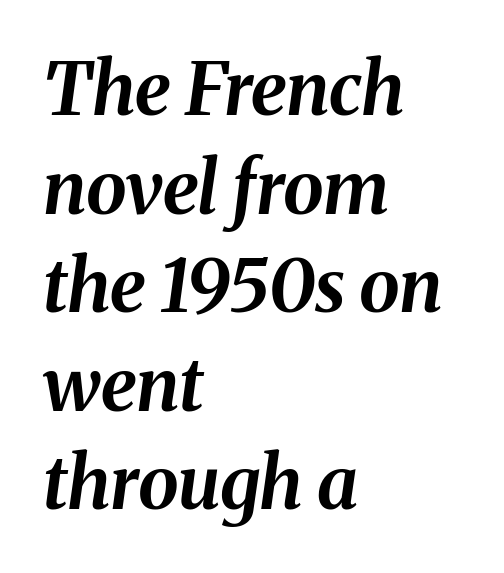
{"italic": "yes", "lean": "right", "slant_degrees": 8, "bold": "yes", "weight": "bold", "width": "normal", "stroke_contrast": "medium", "x_height": "medium", "monospaced": "no", "underline": "no", "align": "left", "line_spacing": "normal", "line_spacing_ratio": 1.35, "letter_spacing": "normal", "letter_spacing_em": 0.0, "glyph_px": 73}
